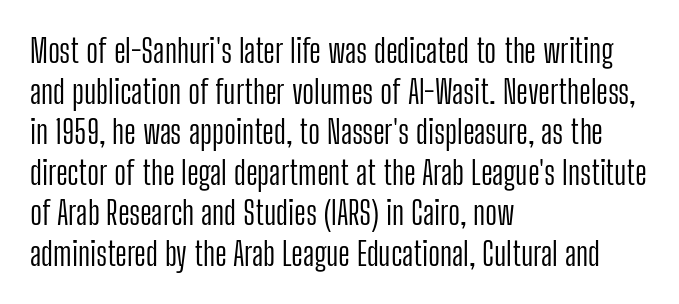
Q: Is the text bold? A: No.
Q: Is the text italic (slanted)? A: No, it is upright.
Q: Is the typeface a serif or a sans-serif typeface? A: Sans-serif.
Q: Is the text underlined? A: No.
Q: How is the paragraph aligned? A: Left-aligned.
Q: Is the spacing between letters normal or unusually wide? A: Normal.
Q: Width (condensed, normal, or wide)? A: Condensed.
Q: Stroke contrast? A: Low.
Q: x-height? A: Medium.
Q: Monospaced? A: No.
